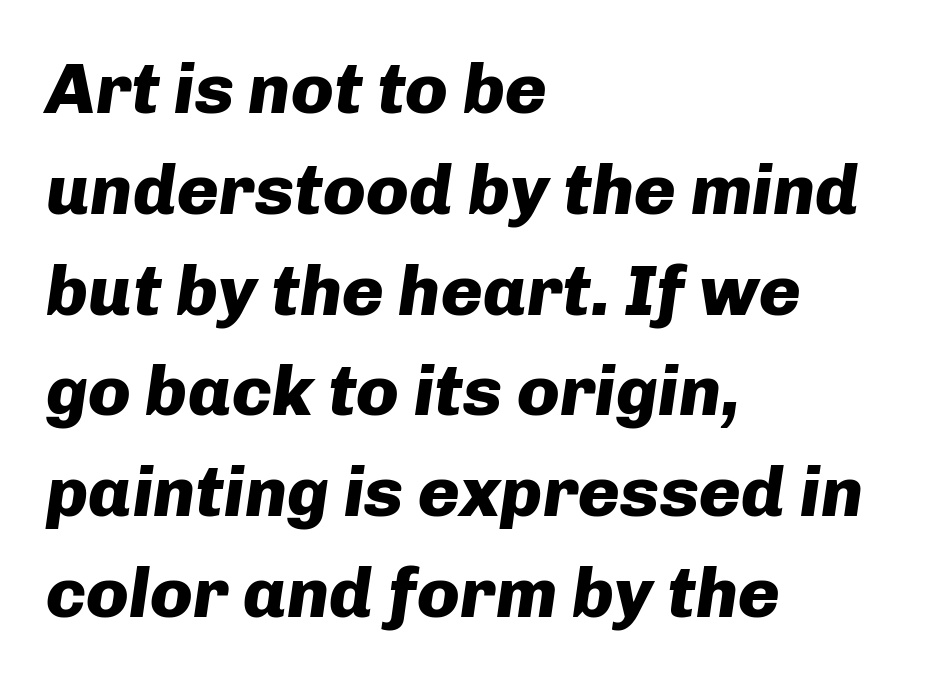
As a designer I'd log this as weight 700, bold. These lines stack with their left ends in a neat column. Inter-character spacing is left at the font's built-in metrics. Each new line begins a customary step beneath the previous one.
